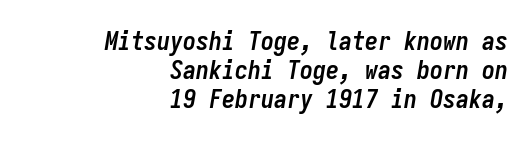
Q: Is the text bold? A: Yes.
Q: Is the text italic (slanted)? A: Yes, it leans right by about 9 degrees.
Q: Is the text underlined? A: No.
Q: How is the paragraph aligned? A: Right-aligned.
Q: Is the spacing between letters normal or unusually wide? A: Normal.
Q: Is the spacing between lines tight, normal or loose? A: Tight.
